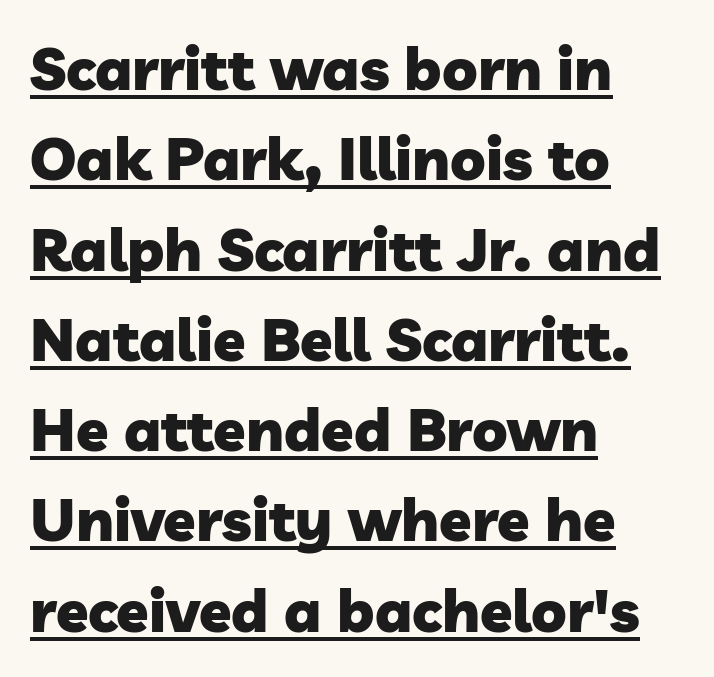
In CSS terms this would be text-align: left. This rendering leaves character spacing at its baseline value. This sample uses a sans-serif face. Is there much room between lines? A standard amount, neither cramped nor airy. A typesetter would call this proportional, since set widths differ per character. These characters rest on top of a visible drawn line.
